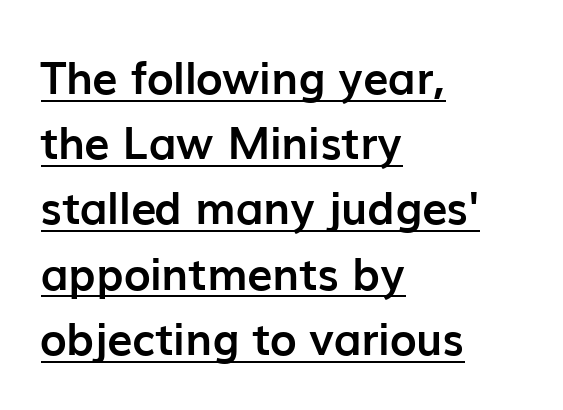
Q: Is the text bold? A: Yes.
Q: Is the text italic (slanted)? A: No, it is upright.
Q: Is the typeface a serif or a sans-serif typeface? A: Sans-serif.
Q: Is the text underlined? A: Yes.
Q: How is the paragraph aligned? A: Left-aligned.
Q: Is the spacing between letters normal or unusually wide? A: Normal.
Q: Is the spacing between lines tight, normal or loose? A: Normal.
Q: Width (condensed, normal, or wide)? A: Normal.
Q: Stroke contrast? A: Low.
Q: x-height? A: Medium.
Q: Monospaced? A: No.
